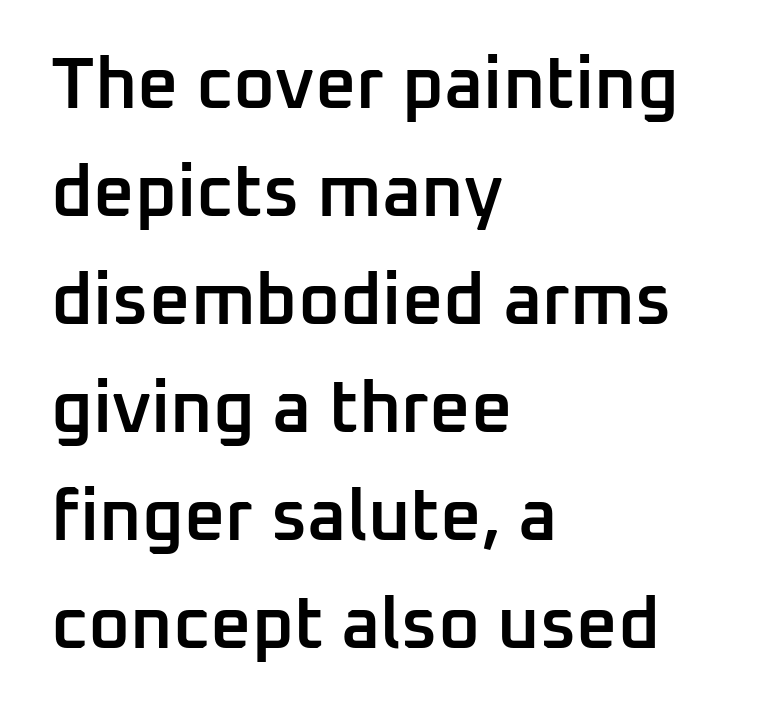
Does the weight exceed regular? Yes, but only to semibold. All the whitespace from short lines collects on the right. Is the letter spacing exaggerated? No — it looks like the ordinary default. The rendering uses a moderate line-height, typical for paragraphs. Nope, not italic — everything's standing straight.
